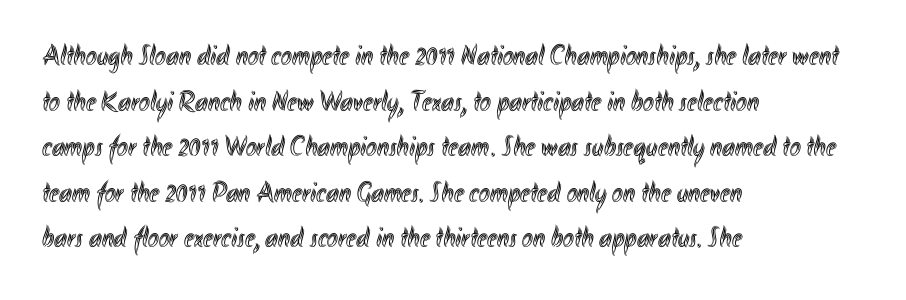
Note the varied advance widths — an 'i' is clearly narrower than an 'm'. Default kerning and tracking; the words read as compact shapes. Nobody drew a line under any word here. Every row of glyphs begins at an identical x-position on the left. Students, observe: this is what conventionally led text looks like.
